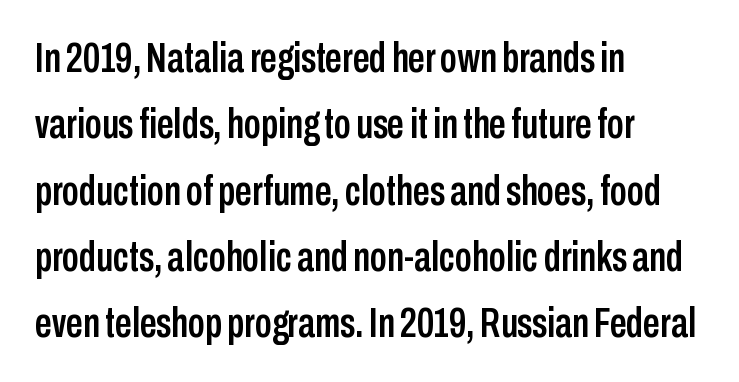
The image shows 42 px condensed sans-serif type, upright; set left-aligned, normal line spacing (1.58x), normal letter spacing, not underlined; low stroke contrast and a medium x-height.
